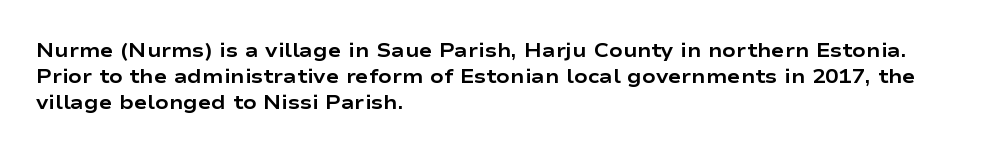
Q: Is the text bold? A: Yes.
Q: Is the text italic (slanted)? A: No, it is upright.
Q: Is the text underlined? A: No.
Q: How is the paragraph aligned? A: Left-aligned.
Q: Is the spacing between letters normal or unusually wide? A: Normal.
Q: Is the spacing between lines tight, normal or loose? A: Normal.
